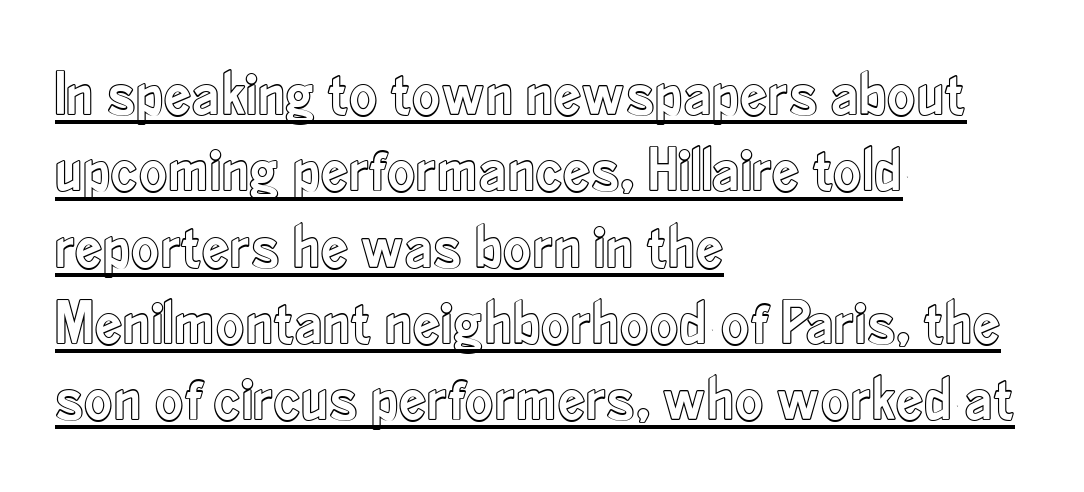
{"italic": "no", "width": "condensed", "x_height": "small", "monospaced": "no", "underline": "yes", "align": "left", "line_spacing_ratio": 1.23, "letter_spacing": "normal", "letter_spacing_em": 0.0, "glyph_px": 62}
